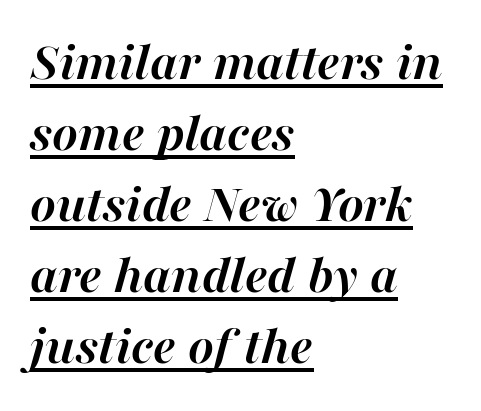
Varying glyph widths throughout — classic text-font behaviour. Look at the tracking — it's just the regular setting, nothing added. Vertically, the passage feels balanced, rows spaced as you'd expect. The compositor pushed each line to the left boundary. Every letter is thick-stroked: bold, no question. Is there an underline? Yes — a line sits under the letters.
